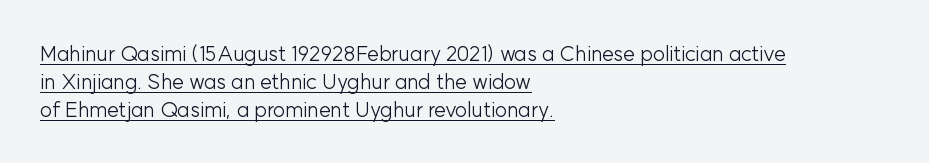
Q: Is the text bold? A: No.
Q: Is the text italic (slanted)? A: No, it is upright.
Q: Is the text underlined? A: Yes.
Q: How is the paragraph aligned? A: Left-aligned.
Q: Is the spacing between letters normal or unusually wide? A: Normal.
Q: Is the spacing between lines tight, normal or loose? A: Normal.
